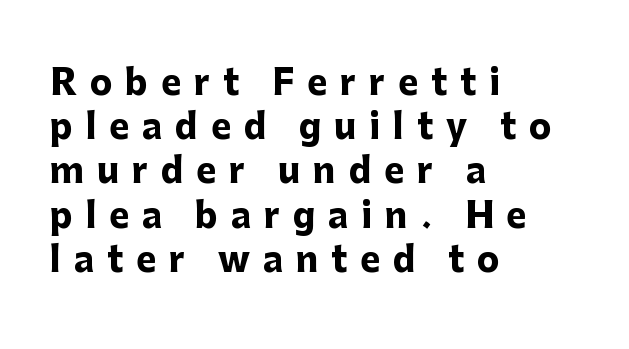
The characters look thick and weighty, a clear bold. The rendering uses a moderate line-height, typical for paragraphs. Spacing verdict: proportional, widths tailored to each character. Do the letters lean? They stand straight.
